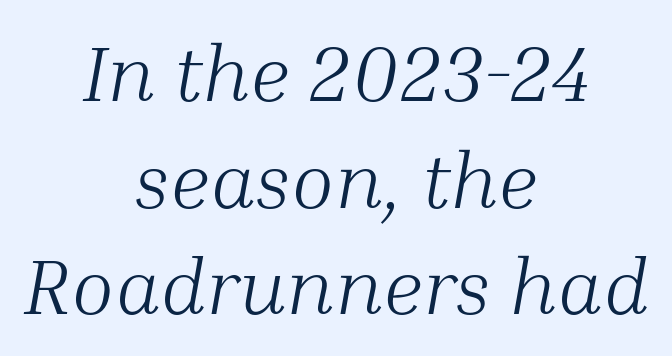
The image shows 79 px light serif type, italic (leaning right); set centered, normal line spacing (1.35x), normal letter spacing, not underlined; medium stroke contrast and a medium x-height.
